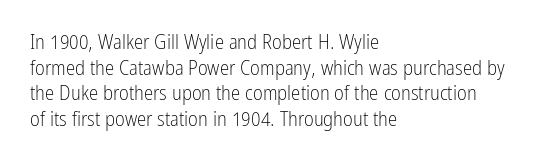
{"italic": "no", "bold": "no", "underline": "no", "align": "left", "line_spacing_ratio": 1.22, "letter_spacing": "normal", "letter_spacing_em": 0.0, "glyph_px": 21}
